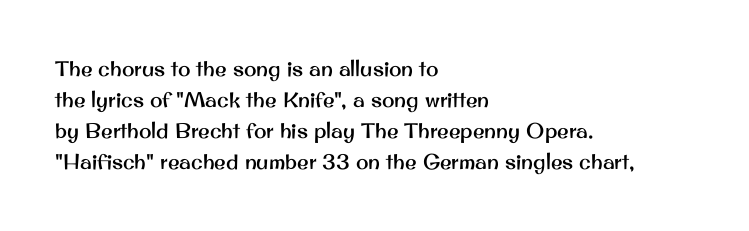
Q: Is the text italic (slanted)? A: No, it is upright.
Q: Is the text underlined? A: No.
Q: How is the paragraph aligned? A: Left-aligned.
Q: Is the spacing between letters normal or unusually wide? A: Normal.
Q: Is the spacing between lines tight, normal or loose? A: Normal.
